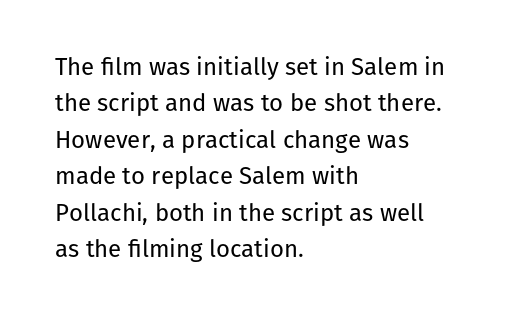
{"italic": "no", "bold": "no", "underline": "no", "align": "left", "line_spacing": "normal", "line_spacing_ratio": 1.52, "letter_spacing": "normal", "letter_spacing_em": 0.0, "glyph_px": 24}
